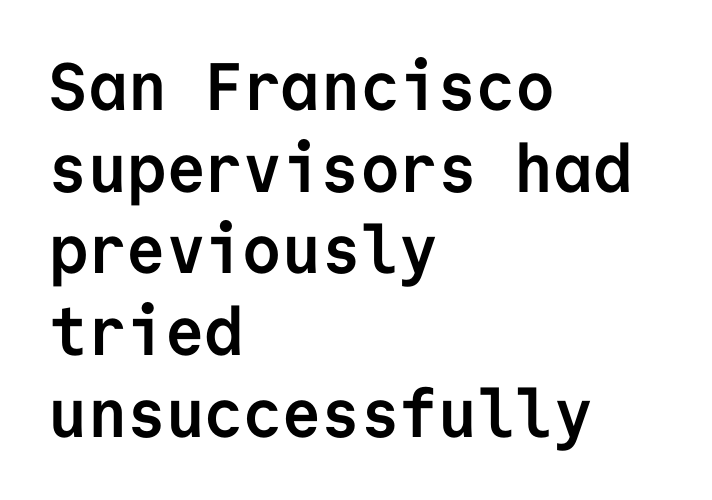
Note: no serifs on the glyphs. This rendering uses left alignment, leaving the right contour irregular. The typography opts for an upright posture over an oblique one. Anything drawn beneath the words? Only blank space. These lines carry a lot of weight — the face is fully bold.
